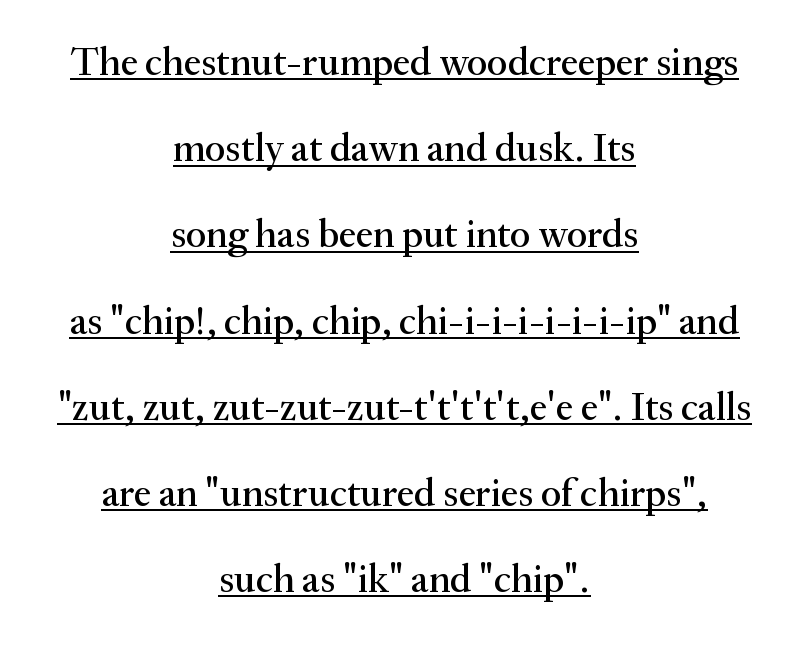
Q: Is the text italic (slanted)? A: No, it is upright.
Q: Is the typeface a serif or a sans-serif typeface? A: Serif.
Q: Is the text underlined? A: Yes.
Q: How is the paragraph aligned? A: Centered.
Q: Is the spacing between letters normal or unusually wide? A: Normal.
Q: Is the spacing between lines tight, normal or loose? A: Loose.
Q: Width (condensed, normal, or wide)? A: Normal.
Q: Stroke contrast? A: Medium.
Q: x-height? A: Small.
Q: Monospaced? A: No.
